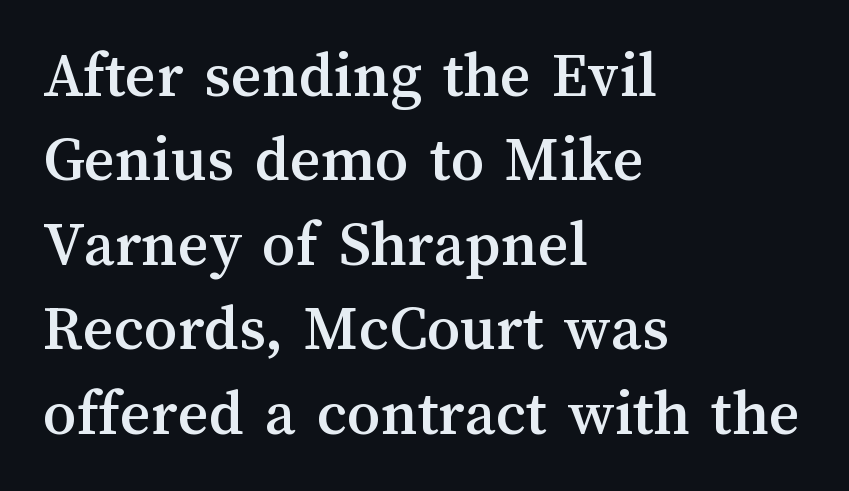
The letters advance in unequal steps, a hallmark of proportional type. Nope, not italic — everything's standing straight. These lines are set flush left with a ragged right edge. The strip under each line holds only bare page. Does the leading feel generous? No, just average.
